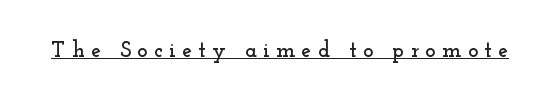
{"italic": "no", "underline": "yes", "letter_spacing": "wide", "letter_spacing_em": 0.29, "glyph_px": 22}
